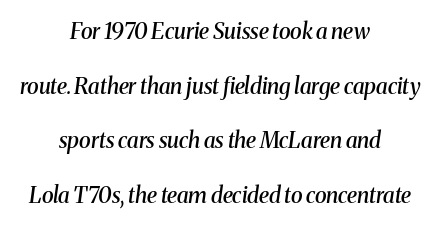
The image shows 22 px text type, italic (leaning right); set centered, loose line spacing (2.48x), normal letter spacing, not underlined.
